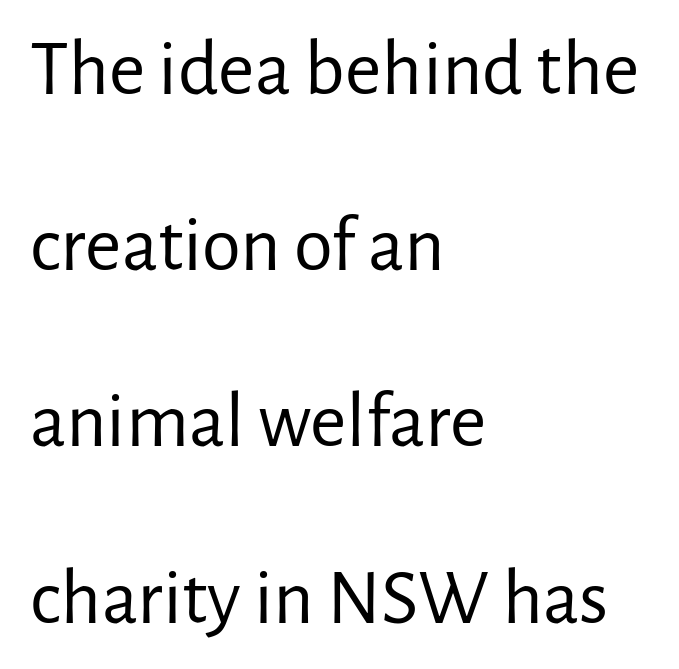
Q: Is the text bold? A: No.
Q: Is the text italic (slanted)? A: No, it is upright.
Q: Is the typeface a serif or a sans-serif typeface? A: Sans-serif.
Q: Is the text underlined? A: No.
Q: How is the paragraph aligned? A: Left-aligned.
Q: Is the spacing between letters normal or unusually wide? A: Normal.
Q: Is the spacing between lines tight, normal or loose? A: Loose.
Q: Width (condensed, normal, or wide)? A: Normal.
Q: Stroke contrast? A: Low.
Q: x-height? A: Medium.
Q: Monospaced? A: No.
